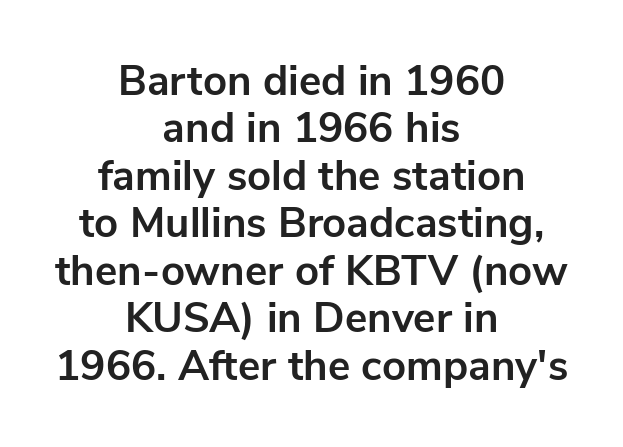
{"serif": "no", "italic": "no", "bold": "yes", "weight": "bold", "width": "normal", "stroke_contrast": "low", "x_height": "medium", "monospaced": "no", "underline": "no", "align": "center", "line_spacing": "tight", "line_spacing_ratio": 1.13, "letter_spacing": "normal", "letter_spacing_em": 0.0, "glyph_px": 42}
